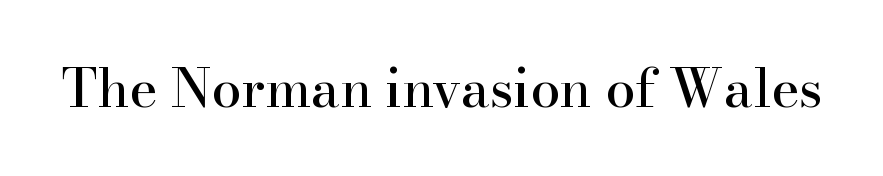
The image shows 53 px serif type, upright; set normal letter spacing, not underlined; high stroke contrast and a small x-height.
